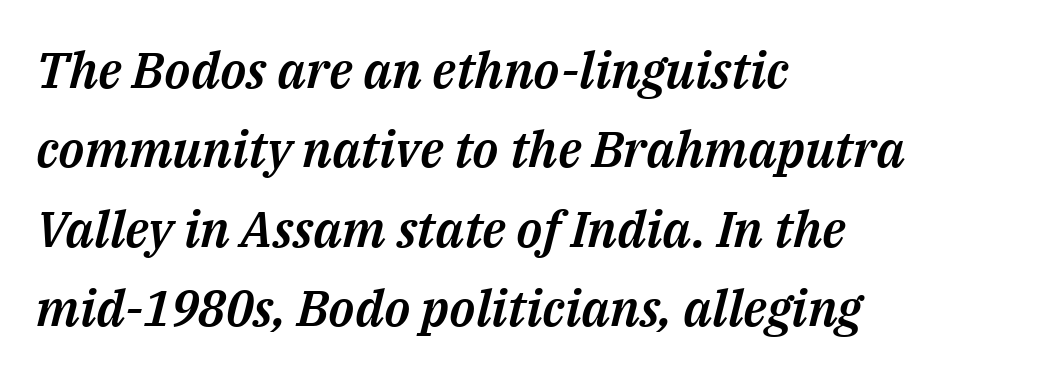
The image shows 50 px text type, italic (leaning right); set left-aligned, normal line spacing (1.59x), normal letter spacing, not underlined; medium stroke contrast and a medium x-height.
